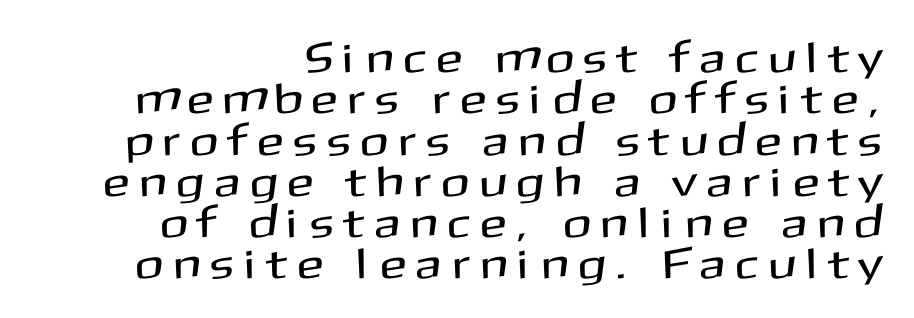
Q: Is the text italic (slanted)? A: No, it is upright.
Q: Is the typeface a serif or a sans-serif typeface? A: Sans-serif.
Q: Is the text underlined? A: No.
Q: How is the paragraph aligned? A: Right-aligned.
Q: Is the spacing between letters normal or unusually wide? A: Unusually wide.
Q: Is the spacing between lines tight, normal or loose? A: Tight.
Q: Width (condensed, normal, or wide)? A: Normal.
Q: Stroke contrast? A: Medium.
Q: x-height? A: Medium.
Q: Monospaced? A: No.
